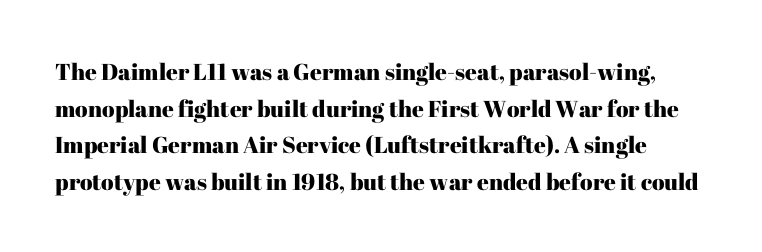
{"italic": "no", "underline": "no", "line_spacing": "normal", "line_spacing_ratio": 1.59, "letter_spacing": "normal", "letter_spacing_em": 0.0, "glyph_px": 23}
